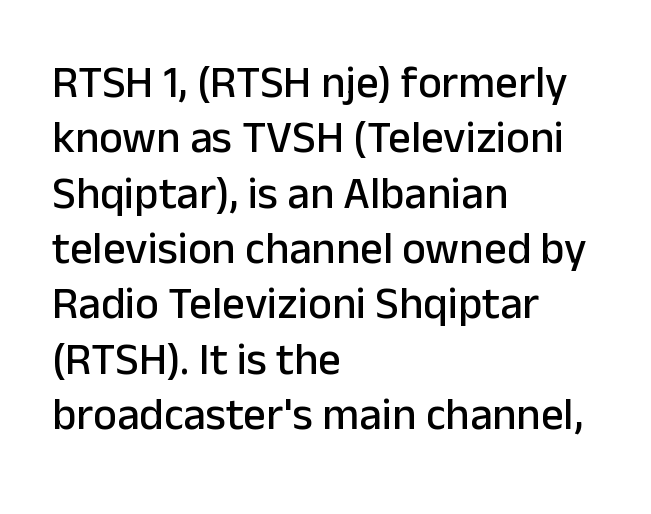
The image shows 45 px sans-serif type, upright; set left-aligned, line spacing 1.23x, normal letter spacing, not underlined; low stroke contrast and a medium x-height.
